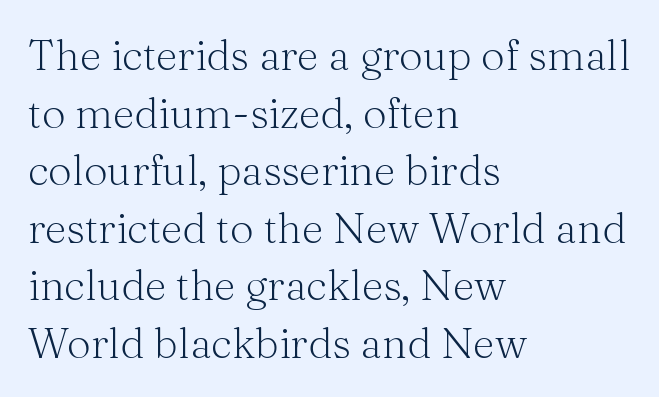
The passage shown is typed in a proportional face where columns would drift. The horizontal fit of the characters is conventional and even. Horizontal bands of white between lines are of average thickness. The face looks like a standard text weight, possibly lighter.
